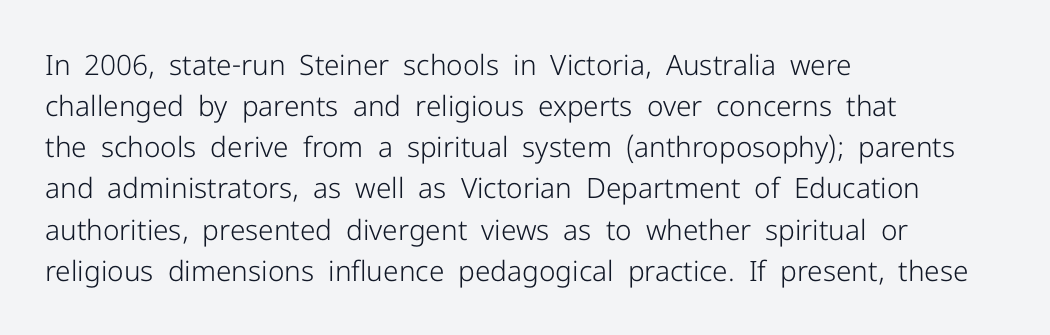
The image shows 28 px light sans-serif type, upright; set left-aligned, normal line spacing (1.47x), normal letter spacing, not underlined; low stroke contrast and a medium x-height.
